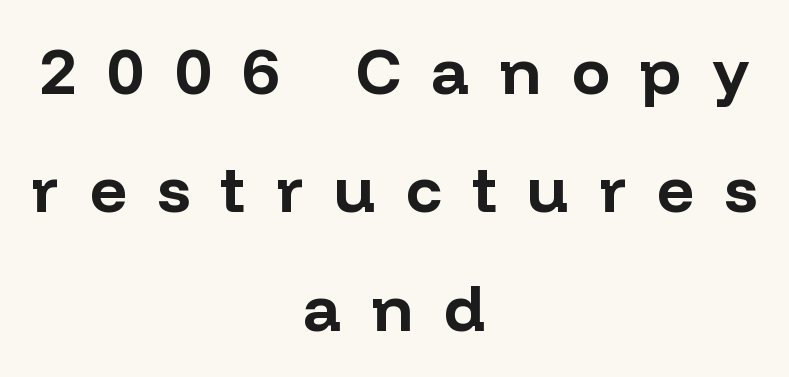
The image shows 64 px bold sans-serif type, upright; set centered, line spacing 1.85x, unusually wide letter spacing (+0.48 em), not underlined; low stroke contrast and a medium x-height.
